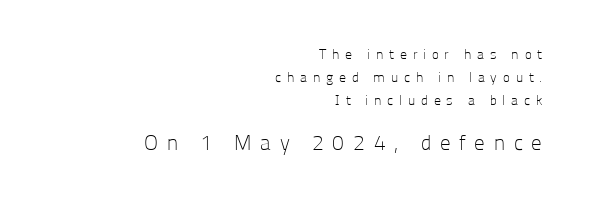
Caption: upper text group reduced, lower text group enlarged. Baseline-to-baseline distance is the conventional proportion of letter height. The font is comparable to plain body text, perhaps lighter. Every character sits straight up, as roman type does. Words appear elongated and porous because spacing is wide.
